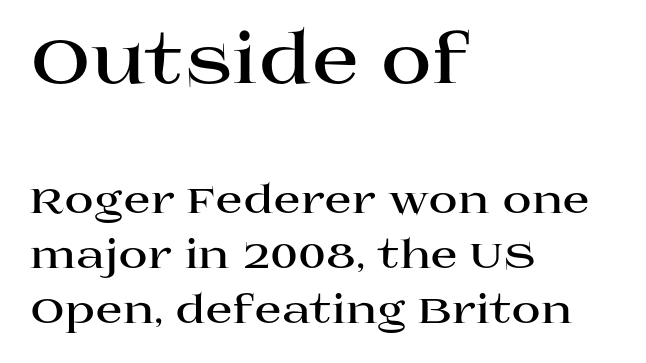
The image shows 70 px bold, wide serif type, upright; set left-aligned, normal line spacing (1.38x), normal letter spacing, not underlined; the first (top) block is 1.75x larger; high stroke contrast and a large x-height.
